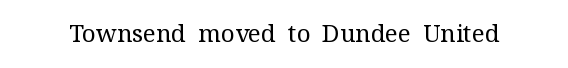
{"italic": "no", "bold": "no", "underline": "no", "letter_spacing": "normal", "letter_spacing_em": 0.0, "glyph_px": 24}
